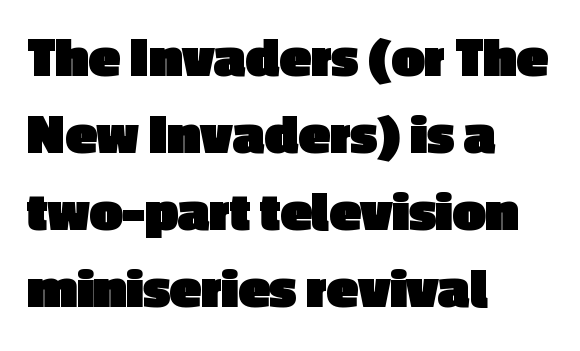
The image shows 58 px heavy sans-serif type, upright; set left-aligned, normal line spacing (1.33x), normal letter spacing, not underlined; a medium x-height.
